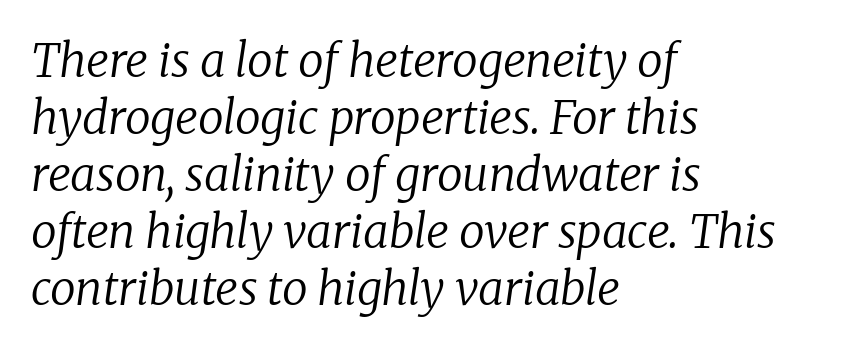
Q: Is the text bold? A: No.
Q: Is the text italic (slanted)? A: Yes, it leans right by about 8 degrees.
Q: Is the typeface a serif or a sans-serif typeface? A: Serif.
Q: Is the text underlined? A: No.
Q: How is the paragraph aligned? A: Left-aligned.
Q: Is the spacing between letters normal or unusually wide? A: Normal.
Q: Width (condensed, normal, or wide)? A: Normal.
Q: Stroke contrast? A: Low.
Q: x-height? A: Medium.
Q: Monospaced? A: No.
